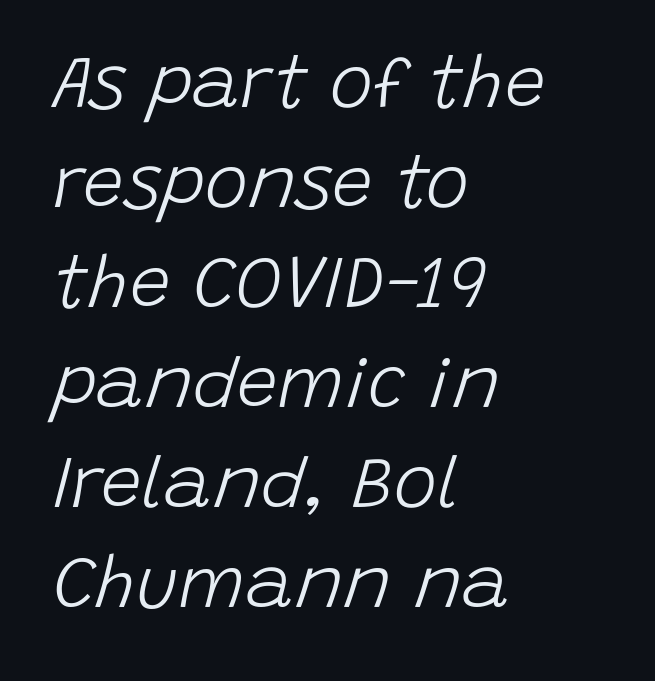
Varying glyph widths throughout — classic text-font behaviour. Here the glyphs are tracked normally, forming tight word shapes. Quick note: underline off. One-word summary of the alignment: left.
